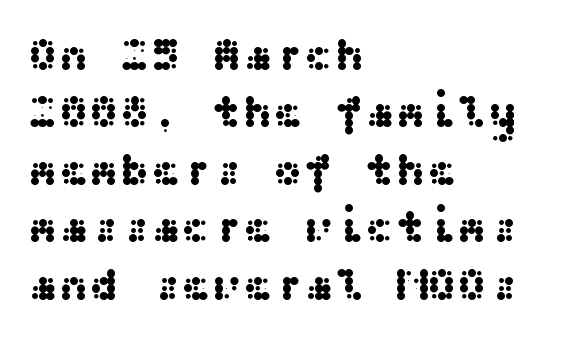
Q: Is the text italic (slanted)? A: No, it is upright.
Q: Is the typeface a serif or a sans-serif typeface? A: Sans-serif.
Q: Is the text underlined? A: No.
Q: How is the paragraph aligned? A: Left-aligned.
Q: Is the spacing between letters normal or unusually wide? A: Normal.
Q: Is the spacing between lines tight, normal or loose? A: Normal.
Q: Width (condensed, normal, or wide)? A: Wide.
Q: Stroke contrast? A: Medium.
Q: x-height? A: Medium.
